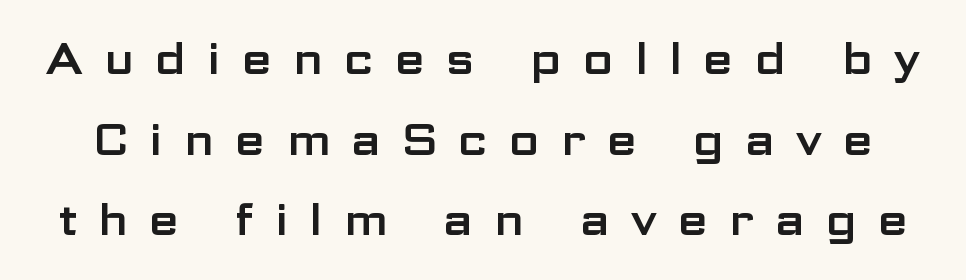
The image shows 44 px wide sans-serif type, upright; set line spacing 1.83x, unusually wide letter spacing (+0.48 em), not underlined; low stroke contrast and a medium x-height.
